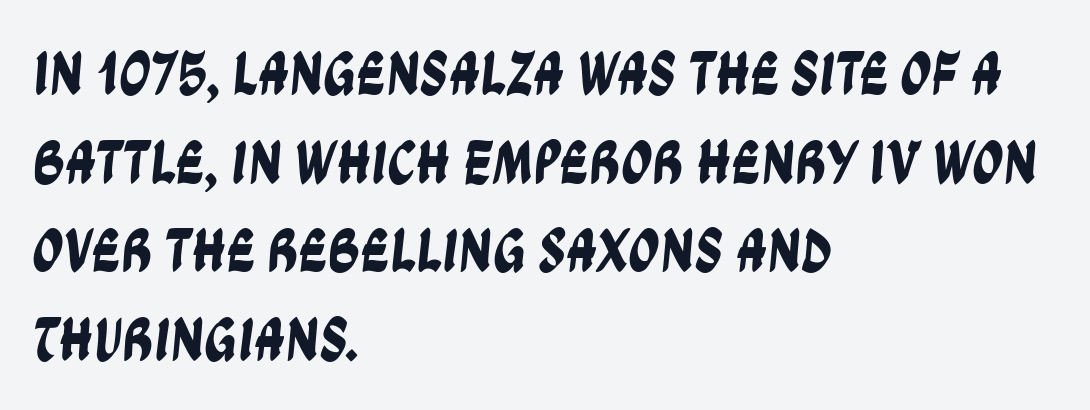
Q: Is the typeface a serif or a sans-serif typeface? A: Sans-serif.
Q: Is the text underlined? A: No.
Q: How is the paragraph aligned? A: Left-aligned.
Q: Is the spacing between letters normal or unusually wide? A: Normal.
Q: Is the spacing between lines tight, normal or loose? A: Normal.
Q: Width (condensed, normal, or wide)? A: Condensed.
Q: Stroke contrast? A: Low.
Q: x-height? A: Large.
Q: Monospaced? A: No.
